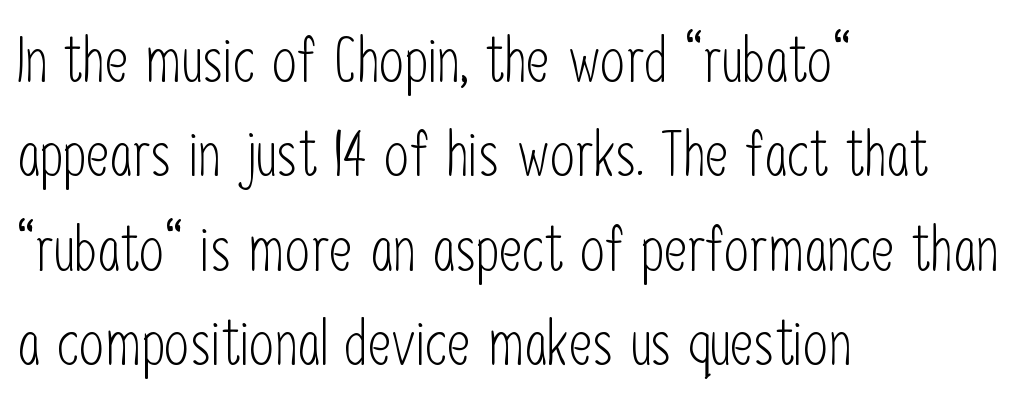
Q: Is the text bold? A: No.
Q: Is the text italic (slanted)? A: No, it is upright.
Q: Is the typeface a serif or a sans-serif typeface? A: Sans-serif.
Q: Is the text underlined? A: No.
Q: How is the paragraph aligned? A: Left-aligned.
Q: Is the spacing between letters normal or unusually wide? A: Normal.
Q: Is the spacing between lines tight, normal or loose? A: Normal.
Q: Width (condensed, normal, or wide)? A: Condensed.
Q: Stroke contrast? A: Low.
Q: x-height? A: Medium.
Q: Monospaced? A: No.
